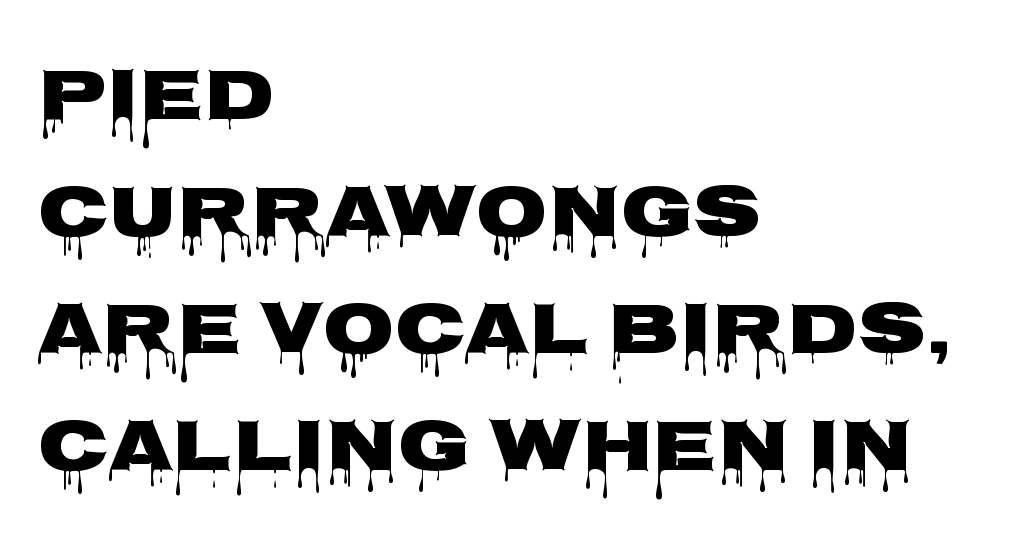
{"serif": "no", "italic": "no", "width": "wide", "stroke_contrast": "low", "x_height": "large", "monospaced": "no", "underline": "no", "align": "left", "line_spacing": "normal", "line_spacing_ratio": 1.58, "letter_spacing": "normal", "letter_spacing_em": 0.0, "glyph_px": 74}
